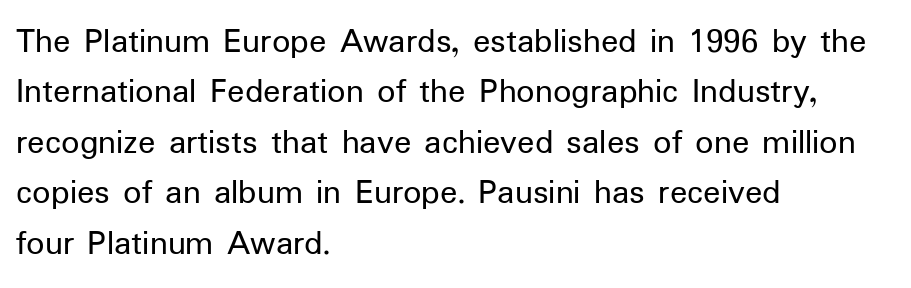
Q: Is the text bold? A: No.
Q: Is the text italic (slanted)? A: No, it is upright.
Q: Is the typeface a serif or a sans-serif typeface? A: Sans-serif.
Q: Is the text underlined? A: No.
Q: How is the paragraph aligned? A: Left-aligned.
Q: Is the spacing between letters normal or unusually wide? A: Normal.
Q: Is the spacing between lines tight, normal or loose? A: Normal.
Q: Width (condensed, normal, or wide)? A: Normal.
Q: Stroke contrast? A: Low.
Q: x-height? A: Medium.
Q: Monospaced? A: No.
